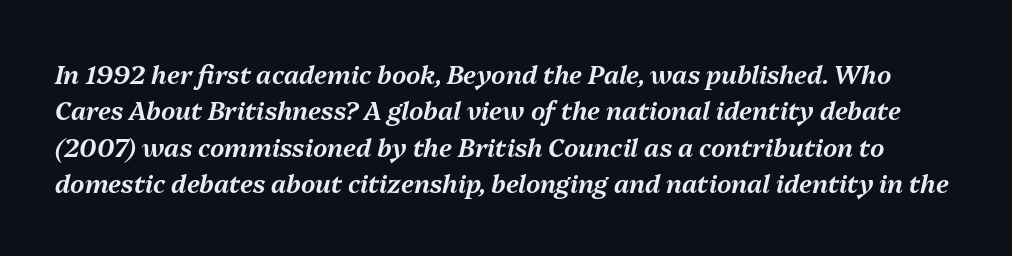
Q: Is the text italic (slanted)? A: Yes, it leans right by about 13 degrees.
Q: Is the text underlined? A: No.
Q: Is the spacing between letters normal or unusually wide? A: Normal.
Q: Is the spacing between lines tight, normal or loose? A: Normal.
